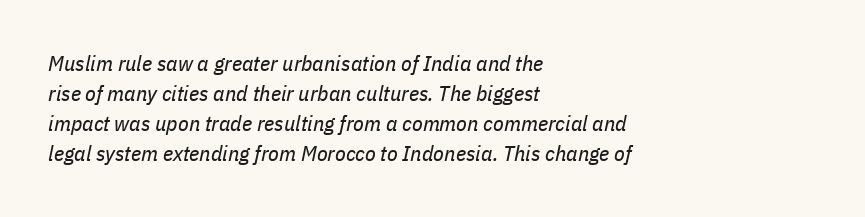
Q: Is the text bold? A: No.
Q: Is the text italic (slanted)? A: Yes, it leans right by about 11 degrees.
Q: Is the text underlined? A: No.
Q: How is the paragraph aligned? A: Left-aligned.
Q: Is the spacing between letters normal or unusually wide? A: Normal.
Q: Is the spacing between lines tight, normal or loose? A: Normal.
